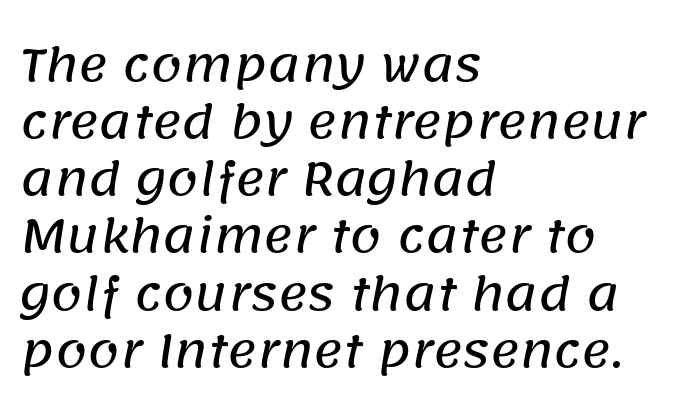
Q: Is the typeface a serif or a sans-serif typeface? A: Sans-serif.
Q: Is the text underlined? A: No.
Q: How is the paragraph aligned? A: Left-aligned.
Q: Is the spacing between letters normal or unusually wide? A: Normal.
Q: Is the spacing between lines tight, normal or loose? A: Normal.
Q: Width (condensed, normal, or wide)? A: Normal.
Q: Stroke contrast? A: Low.
Q: x-height? A: Large.
Q: Monospaced? A: No.
